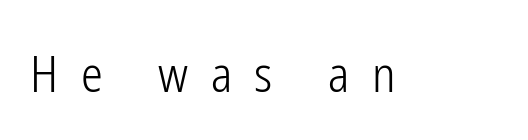
The image shows 49 px light, condensed sans-serif type, upright; set unusually wide letter spacing (+0.46 em), not underlined; low stroke contrast and a medium x-height.
